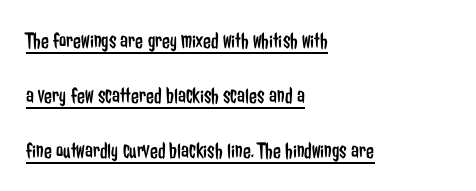
The image shows 23 px text type, upright; set left-aligned, loose line spacing (2.39x), normal letter spacing, underlined.
